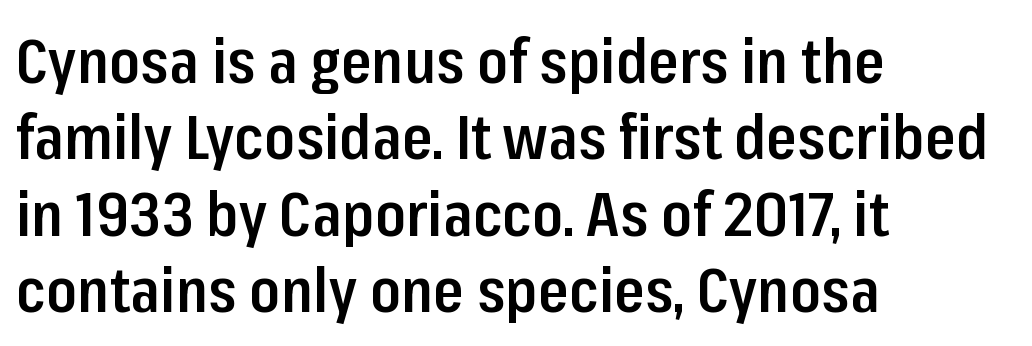
{"serif": "no", "italic": "no", "bold": "semi", "weight": "semibold", "width": "condensed", "stroke_contrast": "low", "x_height": "medium", "monospaced": "no", "underline": "no", "align": "left", "line_spacing_ratio": 1.23, "letter_spacing": "normal", "letter_spacing_em": 0.0, "glyph_px": 62}
